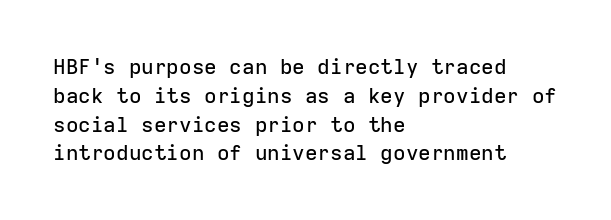
{"italic": "no", "underline": "no", "align": "left", "line_spacing": "normal", "line_spacing_ratio": 1.37, "letter_spacing": "normal", "letter_spacing_em": 0.0, "glyph_px": 21}
